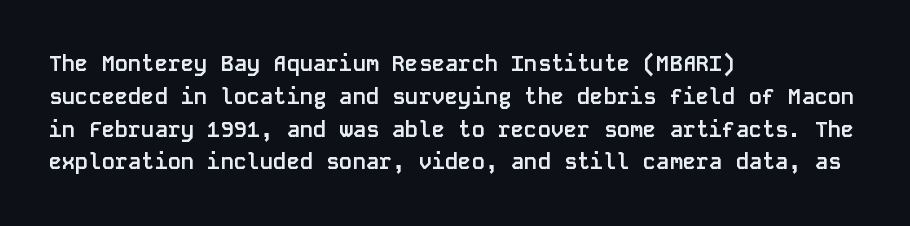
{"italic": "no", "bold": "yes", "underline": "no", "align": "left", "line_spacing": "normal", "line_spacing_ratio": 1.49, "letter_spacing": "normal", "letter_spacing_em": 0.0, "glyph_px": 22}
